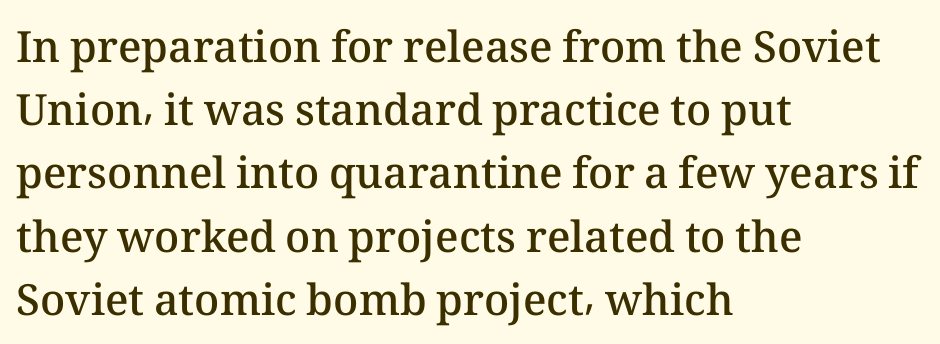
The image shows 43 px semibold type, upright; set left-aligned, normal line spacing (1.47x), normal letter spacing, not underlined; medium stroke contrast and a medium x-height.
